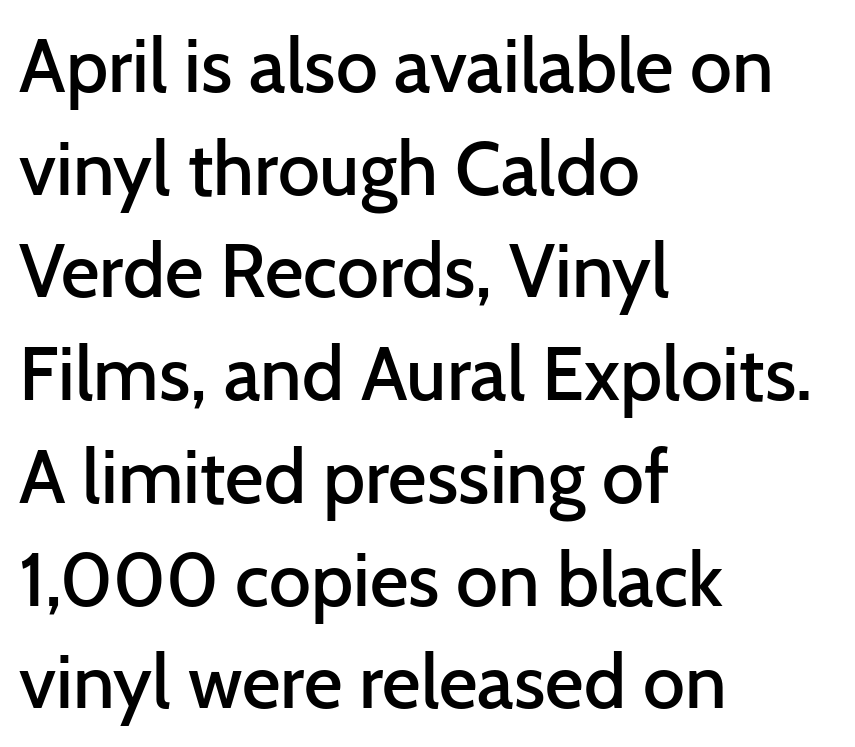
{"serif": "no", "italic": "no", "bold": "semi", "weight": "semibold", "width": "normal", "stroke_contrast": "low", "x_height": "medium", "monospaced": "no", "underline": "no", "align": "left", "line_spacing": "normal", "line_spacing_ratio": 1.37, "letter_spacing": "normal", "letter_spacing_em": 0.0, "glyph_px": 75}
